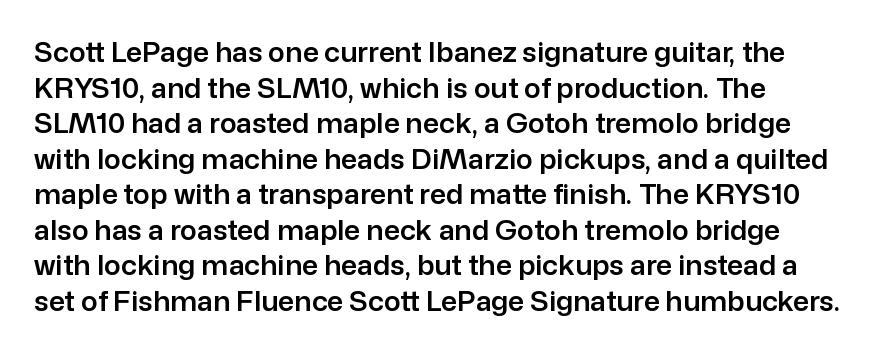
If you drew a ruler down the left edge, every line would touch it. Proportional: the letters do not fall into vertical columns. Characters follow at the spacing the type designer built in. If you measured baseline to baseline, you'd find a middling distance. Grotesque or geometric, the face here clearly has no serifs.
